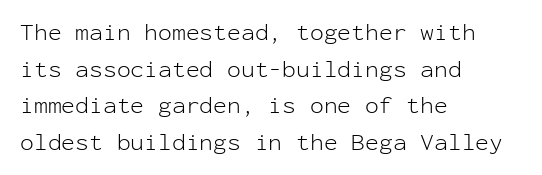
Q: Is the text bold? A: No.
Q: Is the text italic (slanted)? A: No, it is upright.
Q: Is the text underlined? A: No.
Q: How is the paragraph aligned? A: Left-aligned.
Q: Is the spacing between letters normal or unusually wide? A: Normal.
Q: Is the spacing between lines tight, normal or loose? A: Normal.
